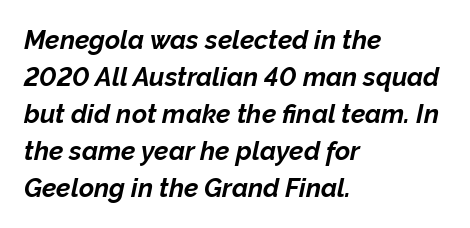
The image shows 26 px bold type, italic (leaning right); set left-aligned, normal line spacing (1.42x), normal letter spacing, not underlined.
